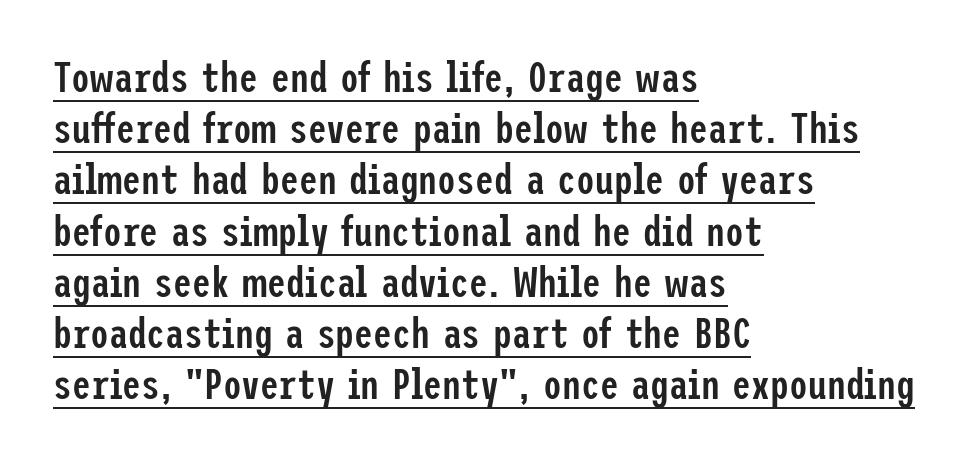
The image shows 42 px semibold, condensed sans-serif type, upright; set left-aligned, line spacing 1.22x, normal letter spacing, underlined; low stroke contrast and a medium x-height.
